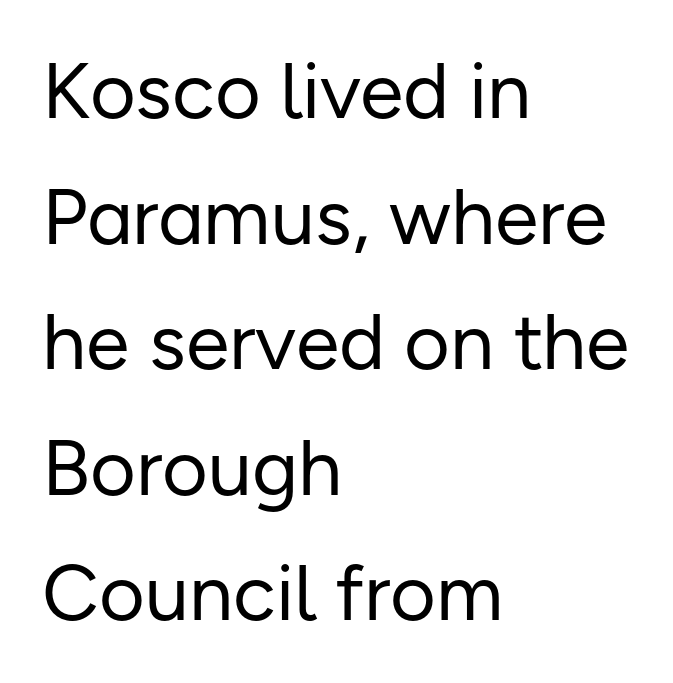
{"serif": "no", "italic": "no", "bold": "no", "weight": "regular", "width": "normal", "stroke_contrast": "low", "x_height": "medium", "monospaced": "no", "underline": "no", "align": "left", "line_spacing": "normal", "line_spacing_ratio": 1.59, "letter_spacing": "normal", "letter_spacing_em": 0.0, "glyph_px": 79}
